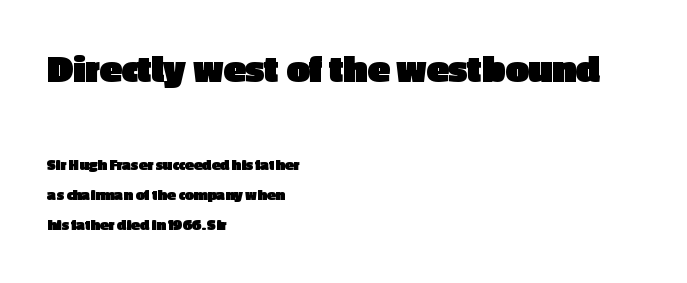
Q: Is the text bold? A: Yes.
Q: Is the text italic (slanted)? A: No, it is upright.
Q: Is the typeface a serif or a sans-serif typeface? A: Sans-serif.
Q: Is the text underlined? A: No.
Q: How is the paragraph aligned? A: Left-aligned.
Q: Is the spacing between letters normal or unusually wide? A: Normal.
Q: Which block of text is set in a larger size, the first (top) or the second (bottom)? A: The first (top) one.
Q: Width (condensed, normal, or wide)? A: Normal.
Q: x-height? A: Medium.
Q: Monospaced? A: No.
